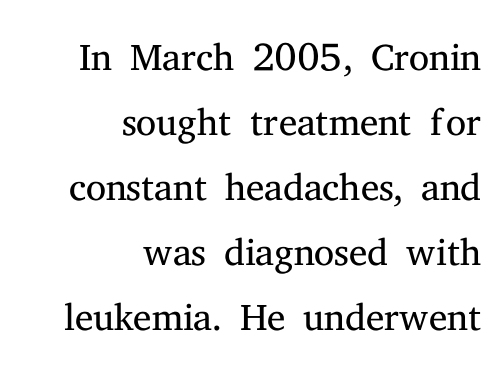
{"serif": "yes", "italic": "no", "bold": "no", "weight": "light", "width": "normal", "stroke_contrast": "medium", "x_height": "medium", "monospaced": "no", "underline": "no", "align": "right", "line_spacing": "tight", "line_spacing_ratio": 1.14, "letter_spacing": "normal", "letter_spacing_em": 0.0, "glyph_px": 57}
